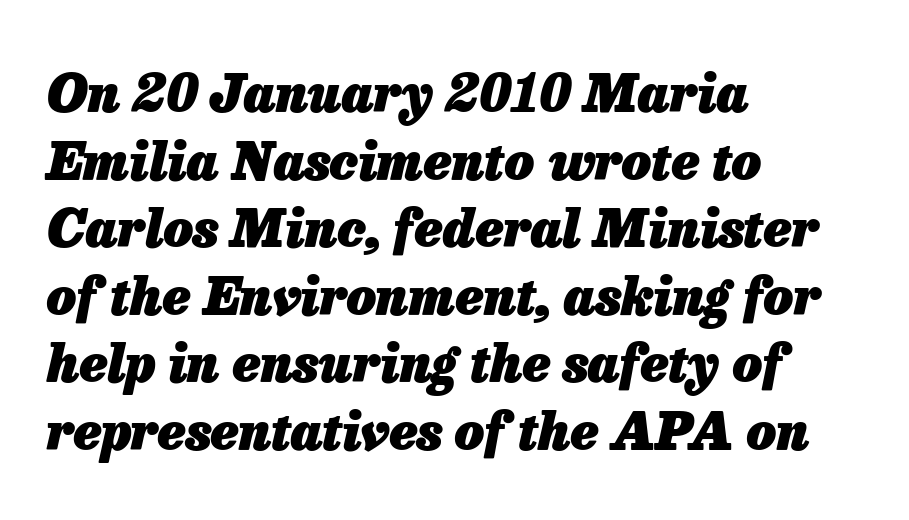
Q: Is the text bold? A: Yes.
Q: Is the text italic (slanted)? A: Yes, it leans right by about 13 degrees.
Q: Is the text underlined? A: No.
Q: How is the paragraph aligned? A: Left-aligned.
Q: Is the spacing between letters normal or unusually wide? A: Normal.
Q: Is the spacing between lines tight, normal or loose? A: Normal.
Q: Width (condensed, normal, or wide)? A: Normal.
Q: Stroke contrast? A: Low.
Q: x-height? A: Medium.
Q: Monospaced? A: No.
